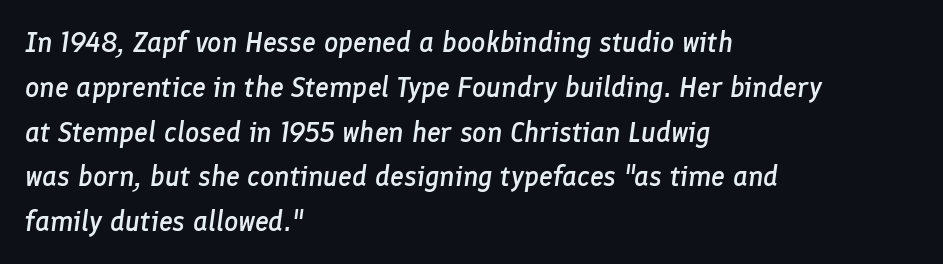
Q: Is the text bold? A: Semi-bold.
Q: Is the text italic (slanted)? A: Yes, it leans right by about 8 degrees.
Q: Is the text underlined? A: No.
Q: How is the paragraph aligned? A: Left-aligned.
Q: Is the spacing between letters normal or unusually wide? A: Normal.
Q: Is the spacing between lines tight, normal or loose? A: Normal.
Q: Width (condensed, normal, or wide)? A: Normal.
Q: Stroke contrast? A: Low.
Q: x-height? A: Medium.
Q: Monospaced? A: No.
